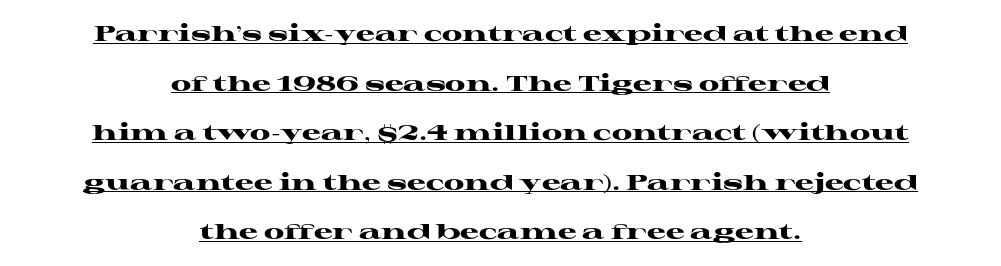
{"italic": "no", "bold": "yes", "underline": "yes", "align": "center", "line_spacing": "loose", "line_spacing_ratio": 2.36, "letter_spacing": "normal", "letter_spacing_em": 0.0, "glyph_px": 21}
